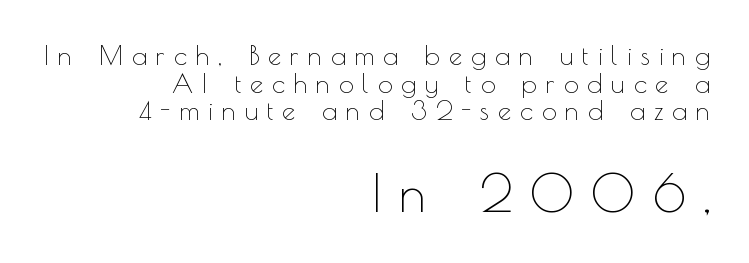
{"serif": "no", "italic": "no", "bold": "no", "weight": "thin", "width": "normal", "x_height": "small", "monospaced": "no", "underline": "no", "align": "right", "line_spacing": "tight", "line_spacing_ratio": 1.06, "letter_spacing": "wide", "letter_spacing_em": 0.35, "larger_block": "second", "size_ratio": 1.96, "glyph_px": 51}
